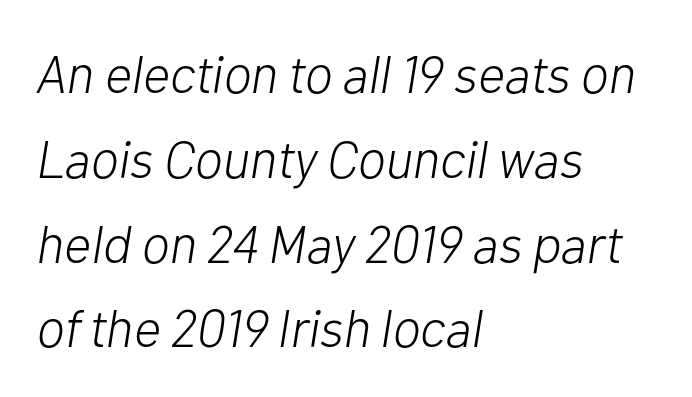
{"italic": "yes", "lean": "right", "slant_degrees": 10, "bold": "no", "weight": "light", "width": "normal", "stroke_contrast": "low", "x_height": "medium", "monospaced": "no", "underline": "no", "align": "left", "line_spacing": "normal", "line_spacing_ratio": 1.6, "letter_spacing": "normal", "letter_spacing_em": 0.0, "glyph_px": 53}
